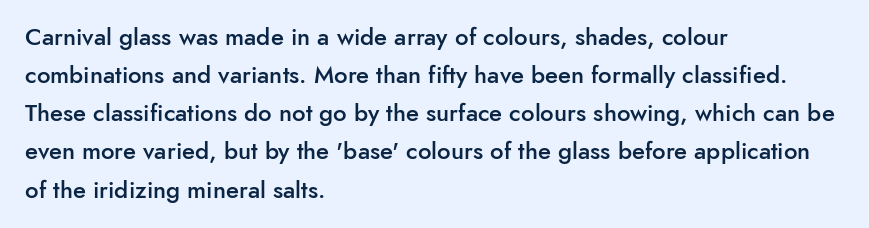
The image shows 24 px text type, upright; set left-aligned, normal line spacing (1.59x), normal letter spacing, not underlined.
